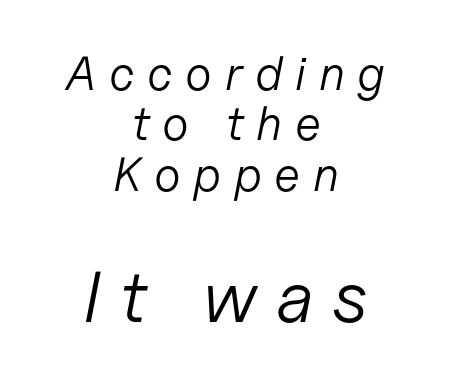
The image shows 72 px light type, italic (leaning right); set centered, tight line spacing (1.05x), unusually wide letter spacing (+0.26 em), not underlined; the second (bottom) block is 1.5x larger; low stroke contrast and a medium x-height.
